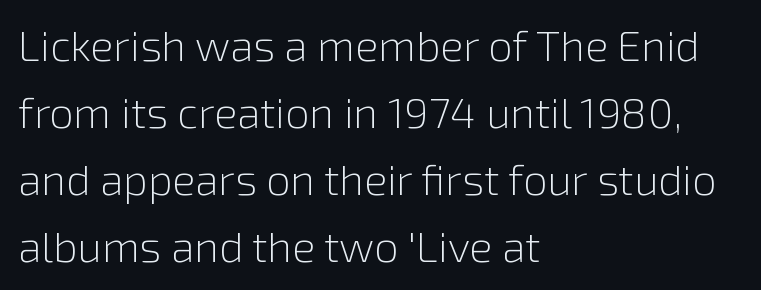
{"serif": "no", "italic": "no", "bold": "no", "weight": "light", "width": "normal", "stroke_contrast": "low", "x_height": "medium", "monospaced": "no", "underline": "no", "align": "left", "line_spacing": "normal", "line_spacing_ratio": 1.56, "letter_spacing": "normal", "letter_spacing_em": 0.0, "glyph_px": 43}
